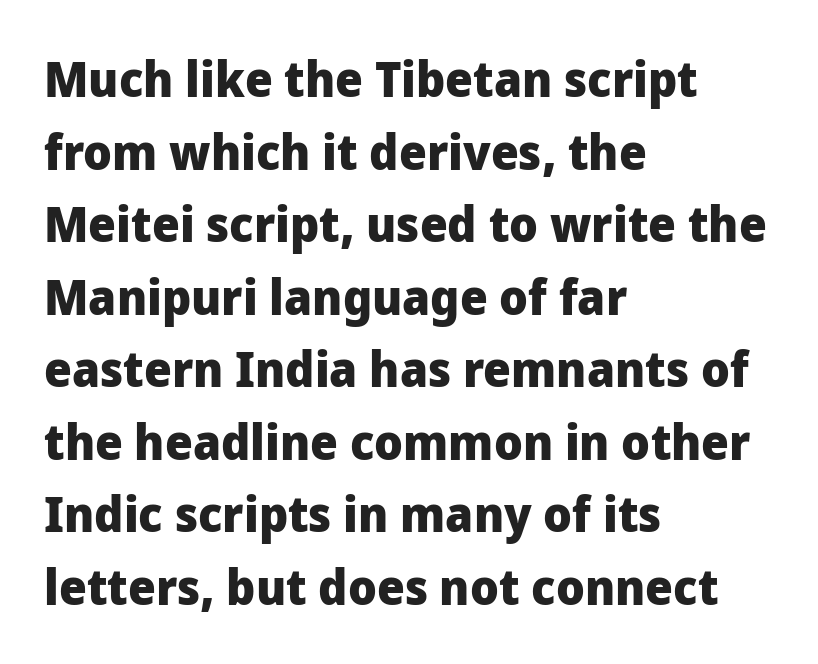
The image shows 49 px heavy sans-serif type, upright; set left-aligned, normal line spacing (1.48x), normal letter spacing, not underlined; low stroke contrast and a medium x-height.
